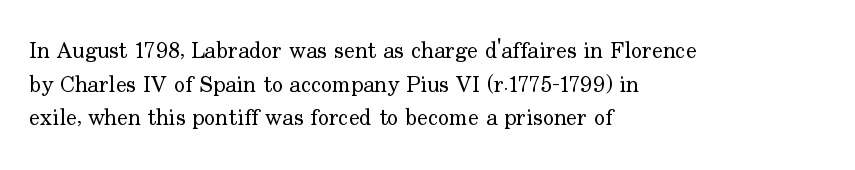
{"italic": "no", "bold": "no", "underline": "no", "align": "left", "line_spacing": "normal", "line_spacing_ratio": 1.46, "letter_spacing": "normal", "letter_spacing_em": 0.0, "glyph_px": 23}
